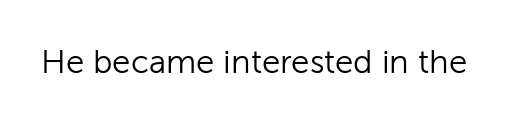
Q: Is the text bold? A: No.
Q: Is the text italic (slanted)? A: No, it is upright.
Q: Is the typeface a serif or a sans-serif typeface? A: Sans-serif.
Q: Is the text underlined? A: No.
Q: Is the spacing between letters normal or unusually wide? A: Normal.
Q: Width (condensed, normal, or wide)? A: Normal.
Q: Stroke contrast? A: Low.
Q: x-height? A: Medium.
Q: Monospaced? A: No.
